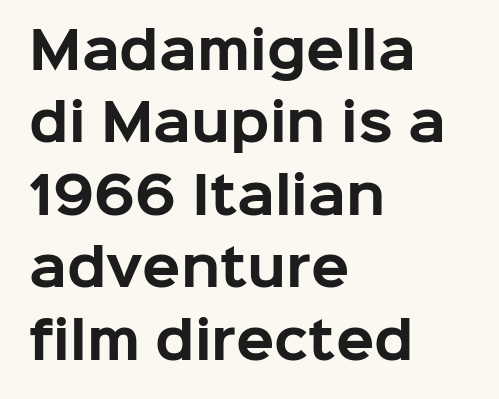
The image shows 50 px bold sans-serif type, upright; set left-aligned, normal line spacing (1.45x), normal letter spacing, not underlined; low stroke contrast and a medium x-height.
